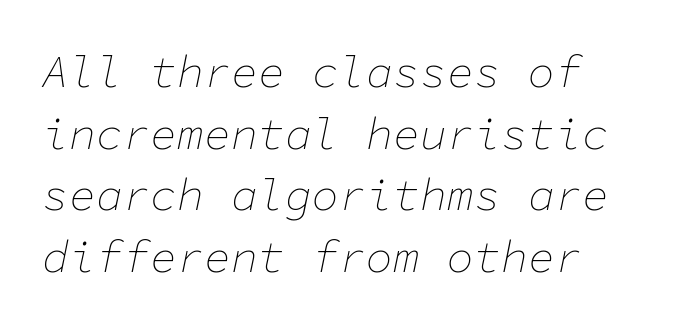
The image shows 45 px thin type, italic (leaning right), monospaced; set normal line spacing (1.37x), normal letter spacing, not underlined; low stroke contrast and a medium x-height.
